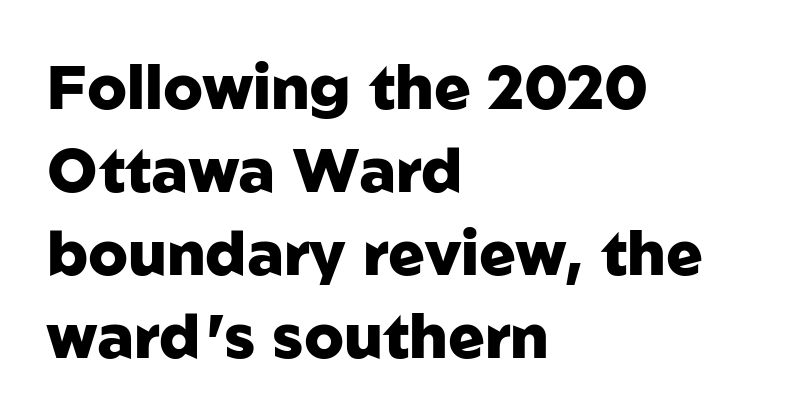
Where is the straight margin? On the left. The space beneath each line is pristine and unruled. Rows of type keep a routine distance in the vertical direction. A sans-serif font was chosen for this passage.
